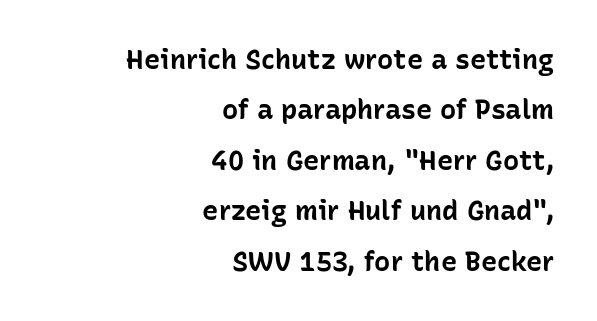
{"italic": "no", "bold": "yes", "underline": "no", "align": "right", "line_spacing_ratio": 1.87, "letter_spacing": "normal", "letter_spacing_em": 0.0, "glyph_px": 27}
